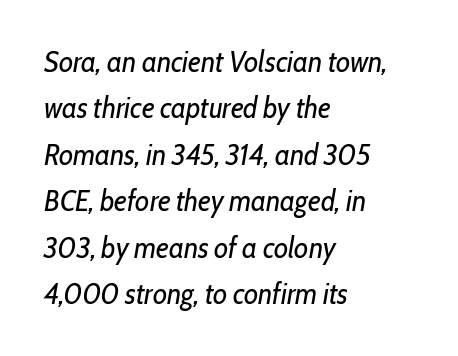
Q: Is the text bold? A: No.
Q: Is the text italic (slanted)? A: Yes, it leans right by about 10 degrees.
Q: Is the text underlined? A: No.
Q: How is the paragraph aligned? A: Left-aligned.
Q: Is the spacing between letters normal or unusually wide? A: Normal.
Q: Is the spacing between lines tight, normal or loose? A: Normal.
Q: Width (condensed, normal, or wide)? A: Condensed.
Q: Stroke contrast? A: Low.
Q: x-height? A: Medium.
Q: Monospaced? A: No.
